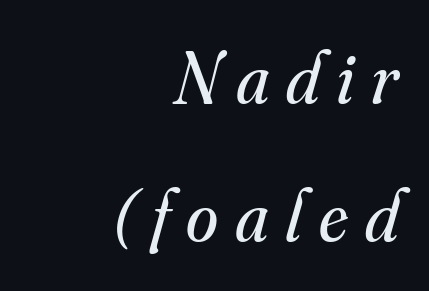
{"serif": "yes", "italic": "yes", "lean": "right", "slant_degrees": 16, "bold": "no", "weight": "regular", "width": "normal", "stroke_contrast": "medium", "x_height": "small", "monospaced": "no", "underline": "no", "align": "right", "line_spacing_ratio": 1.89, "letter_spacing": "wide", "letter_spacing_em": 0.23, "glyph_px": 73}
